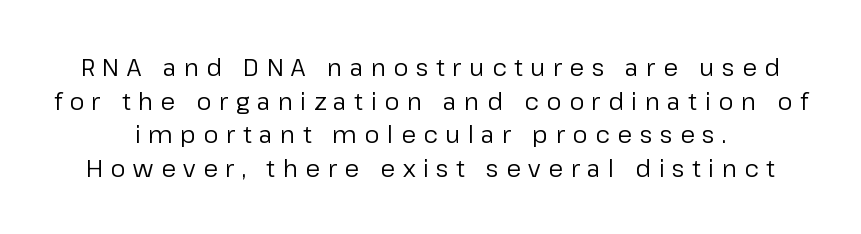
The image shows 24 px text type, upright; set normal line spacing (1.4x), unusually wide letter spacing (+0.31 em), not underlined.
